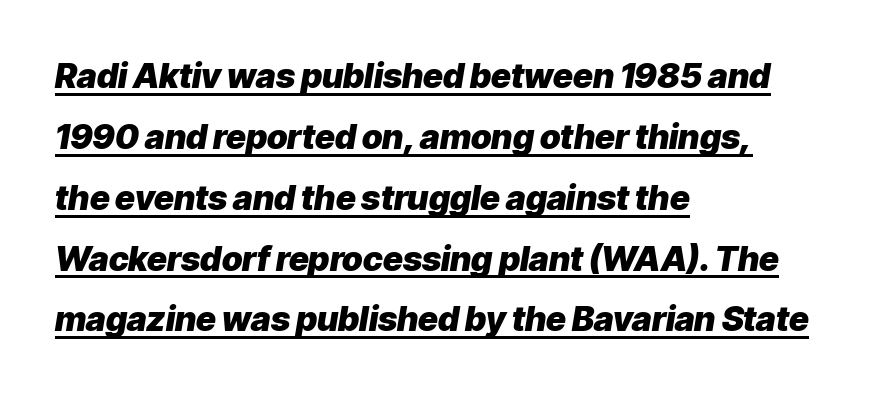
The image shows 34 px heavy type, italic (leaning right); set left-aligned, line spacing 1.79x, normal letter spacing, underlined; low stroke contrast and a medium x-height.
